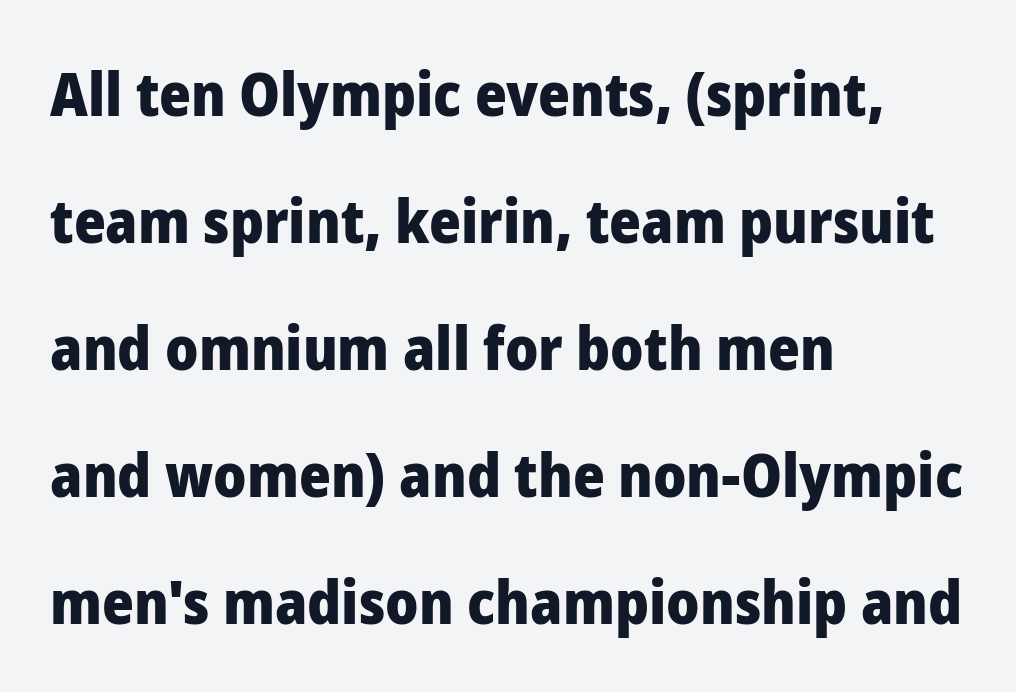
{"serif": "no", "italic": "no", "bold": "yes", "weight": "heavy", "width": "normal", "stroke_contrast": "low", "x_height": "medium", "monospaced": "no", "underline": "no", "align": "left", "line_spacing": "loose", "line_spacing_ratio": 2.08, "letter_spacing": "normal", "letter_spacing_em": 0.0, "glyph_px": 61}
